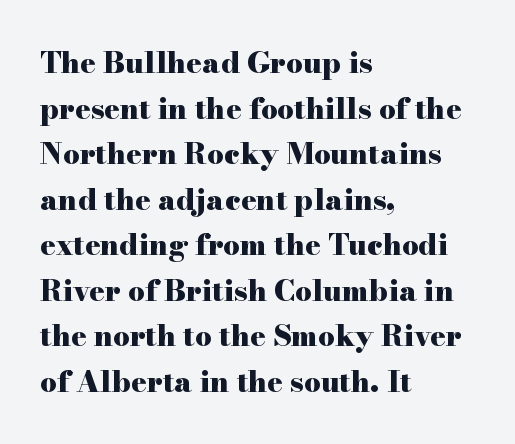
Little horizontal feet cap the strokes, marking this as serif type. This rendering features lettering with no underline. These lines keep a tight, regular rhythm from letter to letter. The lines in this sample share a left origin and differ only in where they stop. Spacing verdict: proportional, widths tailored to each character. A normal amount of white space separates one row of letters from the next.
